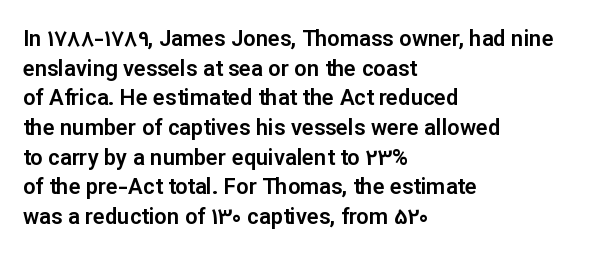
The passage shown stacks its lines at a standard gap. Look at the tracking — it's just the regular setting, nothing added. A typesetter would mark this as roman, not italic. Underlining? Definitely not there. One-word summary of the alignment: left.
